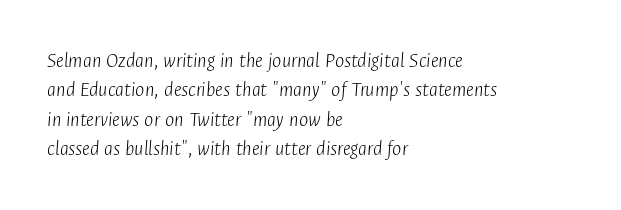
The image shows 22 px text type, italic (leaning right); set left-aligned, normal line spacing (1.34x), normal letter spacing, not underlined.
